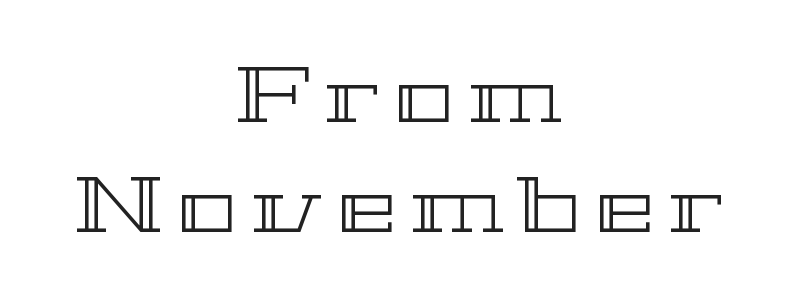
Q: Is the text italic (slanted)? A: No, it is upright.
Q: Is the text underlined? A: No.
Q: How is the paragraph aligned? A: Centered.
Q: Is the spacing between lines tight, normal or loose? A: Normal.
Q: Width (condensed, normal, or wide)? A: Wide.
Q: x-height? A: Medium.
Q: Monospaced? A: No.
